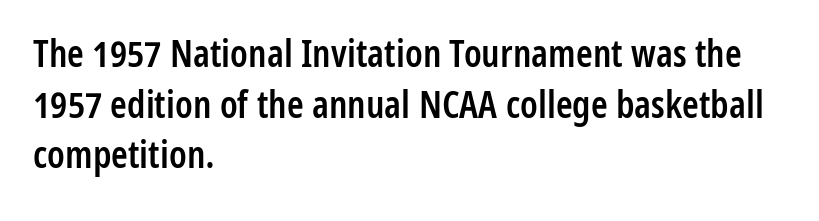
{"serif": "no", "italic": "no", "bold": "semi", "weight": "semibold", "width": "condensed", "stroke_contrast": "low", "x_height": "medium", "monospaced": "no", "underline": "no", "align": "left", "line_spacing": "normal", "line_spacing_ratio": 1.33, "letter_spacing": "normal", "letter_spacing_em": 0.0, "glyph_px": 38}
